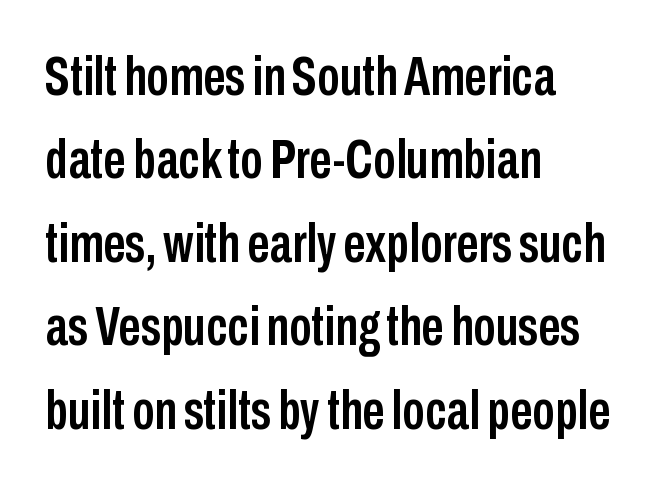
Descender tails drop into unmarked territory. Which margin do the lines hug? The left one — the right edge is uneven. Notice how descenders clear the ascenders below comfortably — that's standard leading. Is this a sans? Yes — the strokes have no serifs. Characters follow at the spacing the type designer built in. Looks like regular typesetting: each glyph gets only the width it needs.
